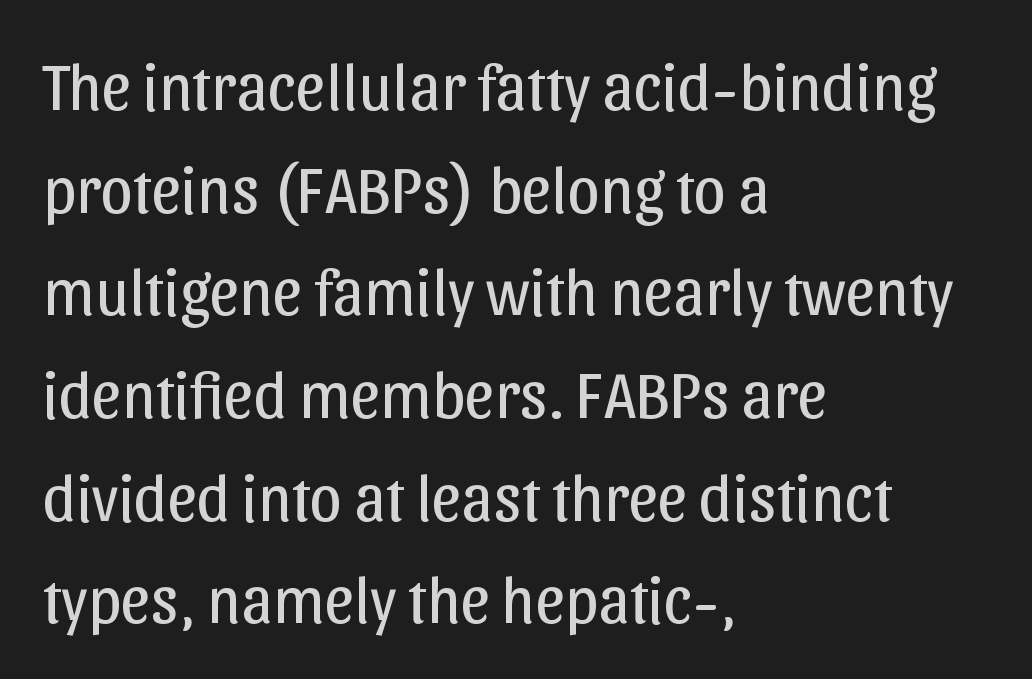
Q: Is the text bold? A: No.
Q: Is the text italic (slanted)? A: No, it is upright.
Q: Is the typeface a serif or a sans-serif typeface? A: Sans-serif.
Q: Is the text underlined? A: No.
Q: How is the paragraph aligned? A: Left-aligned.
Q: Is the spacing between letters normal or unusually wide? A: Normal.
Q: Is the spacing between lines tight, normal or loose? A: Normal.
Q: Width (condensed, normal, or wide)? A: Normal.
Q: Stroke contrast? A: Low.
Q: x-height? A: Medium.
Q: Monospaced? A: No.
